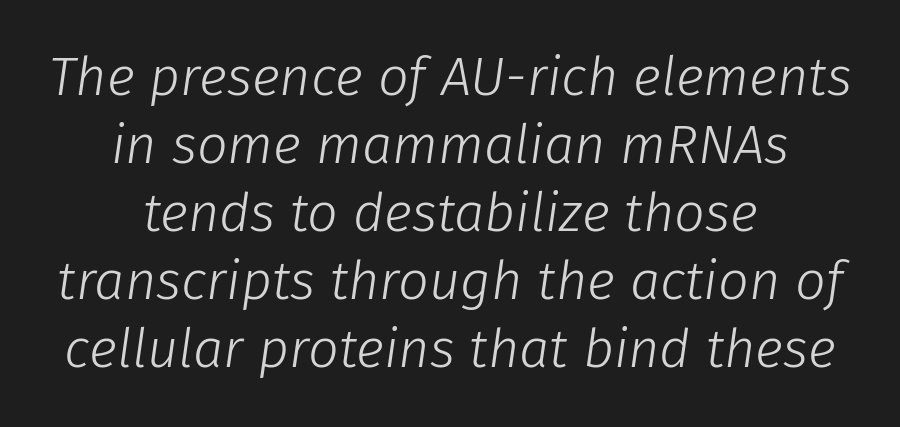
The image shows 54 px light type, italic (leaning right); set centered, normal line spacing (1.26x), normal letter spacing, not underlined; low stroke contrast and a medium x-height.
